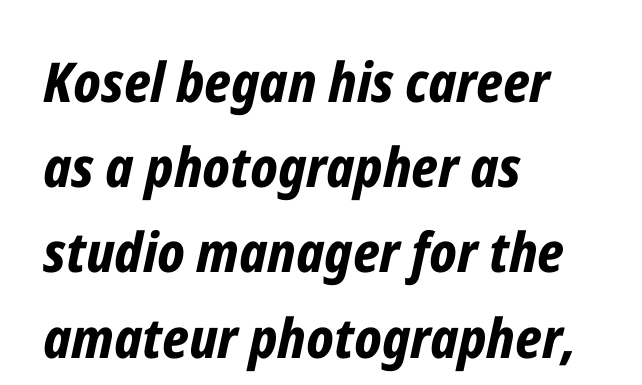
The rendering uses natural spacing where letterforms have individual widths. Heavy-handed strokes throughout: this text is bold. Short and long lines alike share a common starting point at left. You can tell it's italic because the verticals aren't actually vertical. These lines keep a tight, regular rhythm from letter to letter.
